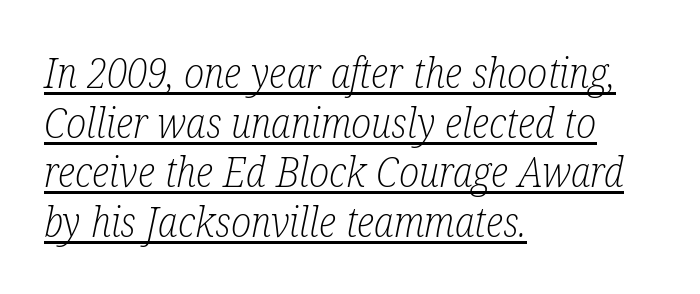
What stands out about the letter spacing? Nothing — it is the standard amount. The typesetter has applied underlining to the passage shown. The letters carry serifs — small finishing strokes at the ends of their stems. Summary of weight: not heavy and not bold. Leftover space on each line is placed entirely after the last word.
